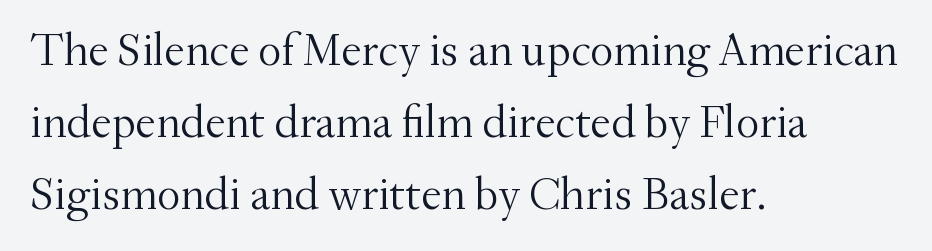
{"serif": "yes", "italic": "no", "bold": "no", "weight": "light", "width": "normal", "stroke_contrast": "medium", "x_height": "small", "monospaced": "no", "underline": "no", "align": "left", "line_spacing": "normal", "line_spacing_ratio": 1.56, "letter_spacing": "normal", "letter_spacing_em": 0.0, "glyph_px": 46}
